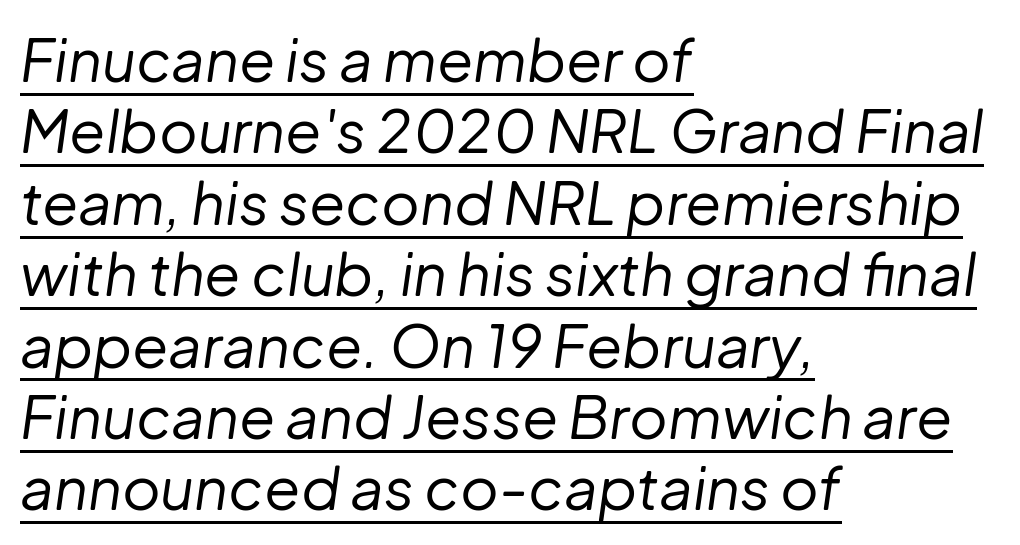
Q: Is the text bold? A: No.
Q: Is the text italic (slanted)? A: Yes, it leans right by about 8 degrees.
Q: Is the text underlined? A: Yes.
Q: How is the paragraph aligned? A: Left-aligned.
Q: Is the spacing between letters normal or unusually wide? A: Normal.
Q: Width (condensed, normal, or wide)? A: Normal.
Q: Stroke contrast? A: Low.
Q: x-height? A: Medium.
Q: Monospaced? A: No.
